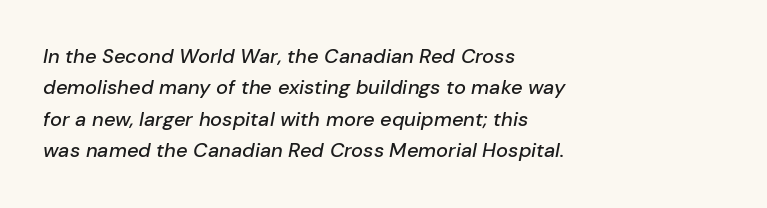
Q: Is the text italic (slanted)? A: Yes, it leans right by about 10 degrees.
Q: Is the text underlined? A: No.
Q: How is the paragraph aligned? A: Left-aligned.
Q: Is the spacing between letters normal or unusually wide? A: Normal.
Q: Is the spacing between lines tight, normal or loose? A: Normal.
